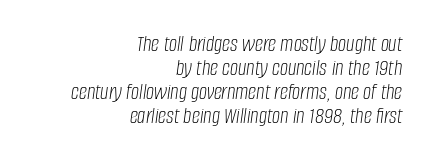
The font's italic variant was chosen for this text. This sample uses plain, unmodified letter spacing. The rendering uses a small line-height, squeezing the rows. Line endings align vertically; line beginnings do not. Has an underline been added? It has not.
